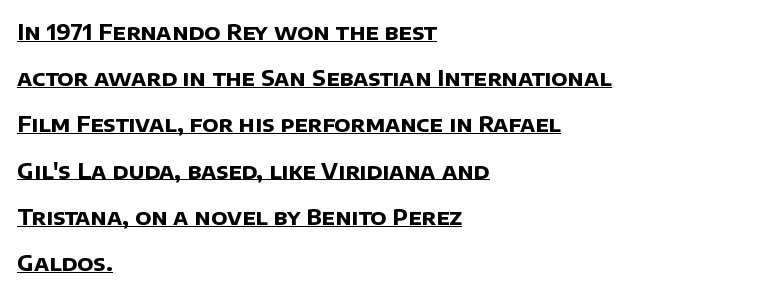
Decoration check: the copy is underlined. Alignment: flush left. Set as a true bold cut, around the 700 mark. Does extra space separate the letters? No, they use regular spacing. Airy leading.
